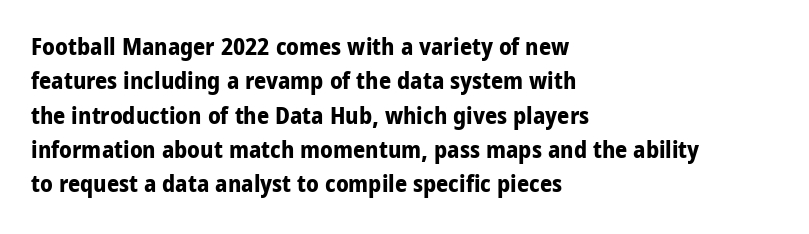
{"italic": "no", "bold": "yes", "underline": "no", "align": "left", "line_spacing": "normal", "line_spacing_ratio": 1.43, "letter_spacing": "normal", "letter_spacing_em": 0.0, "glyph_px": 24}
